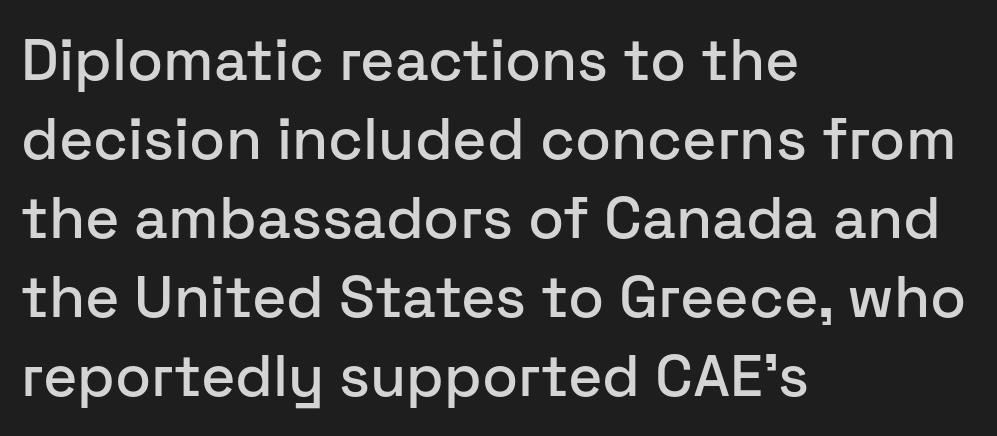
Check the space under the baseline: it is left empty. A normal amount of white space separates one row of letters from the next. The compositor pushed each line to the left boundary. Note the varied advance widths — an 'i' is clearly narrower than an 'm'. Do the letters lean? They stand straight.
